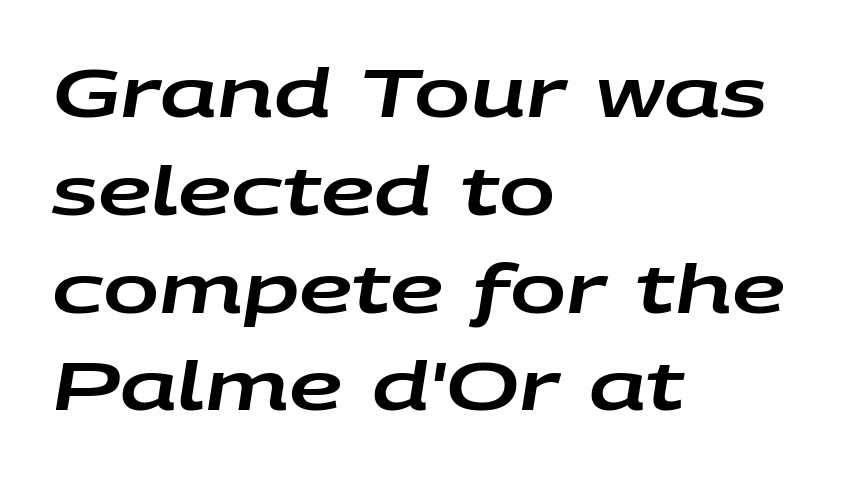
Q: Is the text italic (slanted)? A: Yes, it leans right by about 9 degrees.
Q: Is the text underlined? A: No.
Q: How is the paragraph aligned? A: Left-aligned.
Q: Is the spacing between letters normal or unusually wide? A: Normal.
Q: Is the spacing between lines tight, normal or loose? A: Normal.
Q: Width (condensed, normal, or wide)? A: Wide.
Q: Stroke contrast? A: Low.
Q: x-height? A: Large.
Q: Monospaced? A: No.
